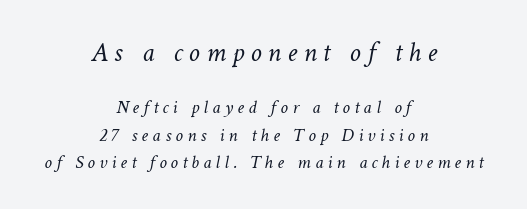
The image shows 28 px light type; set centered, normal line spacing (1.45x), unusually wide letter spacing (+0.22 em), not underlined; the first (top) block is 1.47x larger; low stroke contrast and a medium x-height.
